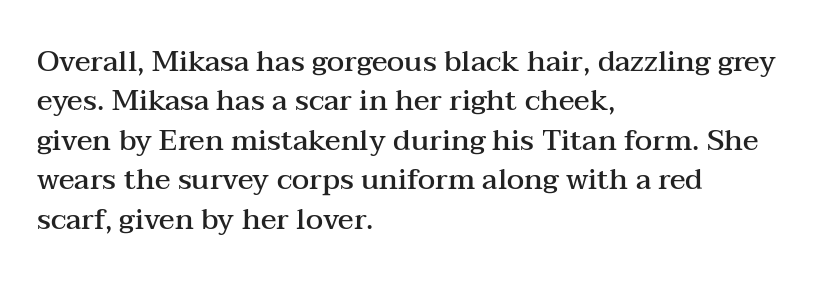
The image shows 29 px semibold, wide serif type, upright; set left-aligned, normal line spacing (1.36x), normal letter spacing, not underlined; medium stroke contrast and a medium x-height.
